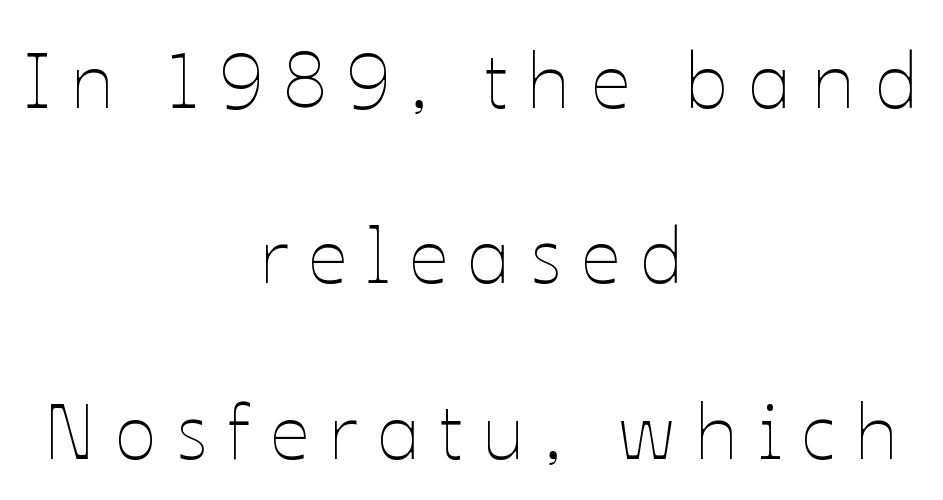
The typesetter chose a symmetrical, centered arrangement here. Is this a fixed-width face? No — the glyphs have proportional, varying widths. The space beneath each line is pristine and unruled. Weight class: somewhere from thin through regular. The rendering inserts visible extra space after every character. In terms of leading, this rendering errs on the spacious side.
